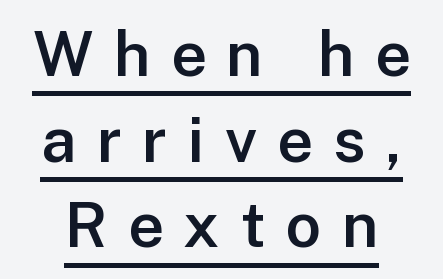
The image shows 63 px semibold sans-serif type, upright; set normal line spacing (1.36x), unusually wide letter spacing (+0.32 em), underlined; low stroke contrast and a medium x-height.
